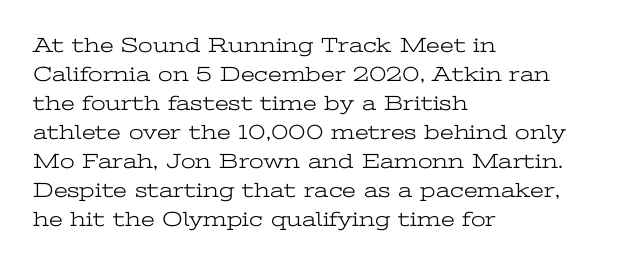
The image shows 21 px text type, upright; set left-aligned, normal line spacing (1.38x), normal letter spacing, not underlined.
